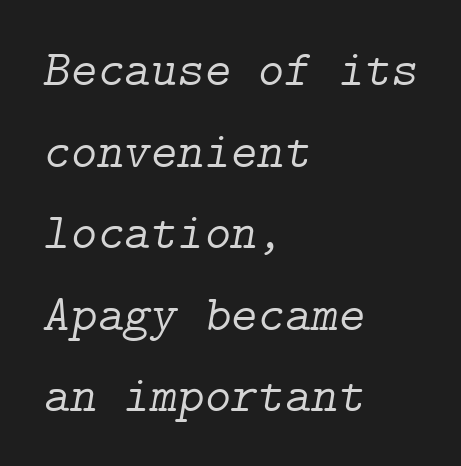
Only glyphs here, with clear space below each row. Yep, those are serifs on the letters. The specimen reads as italic at a glance. This sample uses plain, unmodified letter spacing. Heft: none added — not bold.
